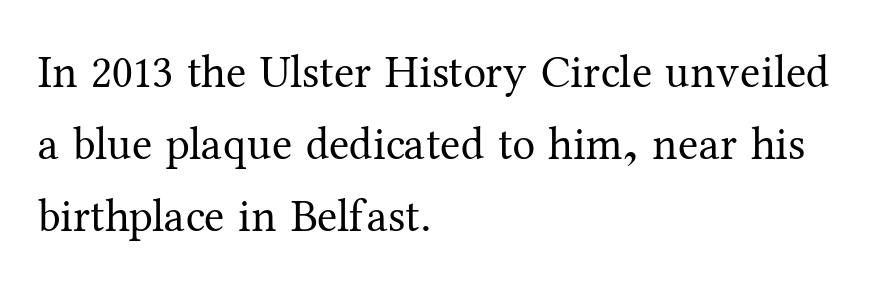
Q: Is the text bold? A: No.
Q: Is the text italic (slanted)? A: No, it is upright.
Q: Is the typeface a serif or a sans-serif typeface? A: Serif.
Q: Is the text underlined? A: No.
Q: How is the paragraph aligned? A: Left-aligned.
Q: Is the spacing between letters normal or unusually wide? A: Normal.
Q: Is the spacing between lines tight, normal or loose? A: Normal.
Q: Width (condensed, normal, or wide)? A: Normal.
Q: Stroke contrast? A: Medium.
Q: x-height? A: Medium.
Q: Monospaced? A: No.
